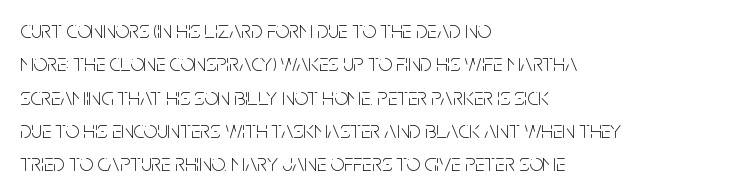
The letterforms sit at book weight or below. Posture: straight, roman, zero tilt. Tracking value appears to be zero — textbook default spacing. The passage shown stacks its lines at a standard gap. Is the block centered? No — it sits flush against the left margin. The foot of each line stays bare and open.
